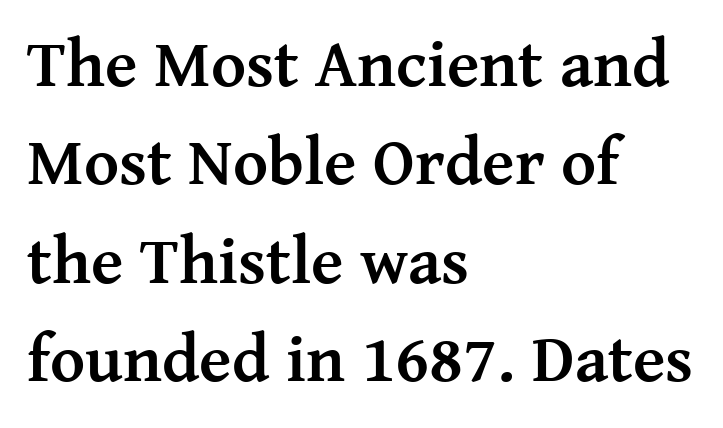
The image shows 67 px semibold serif type, upright; set left-aligned, normal line spacing (1.47x), normal letter spacing, not underlined; medium stroke contrast and a medium x-height.
